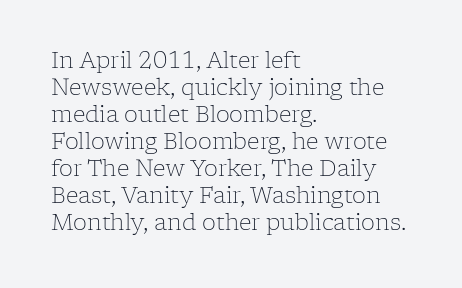
{"italic": "no", "bold": "no", "underline": "no", "align": "left", "line_spacing_ratio": 1.23, "letter_spacing": "normal", "letter_spacing_em": 0.0, "glyph_px": 22}
